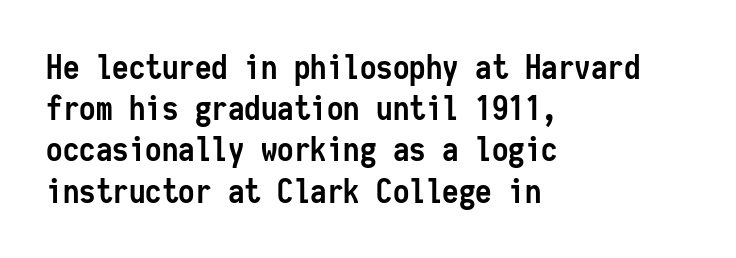
The image shows 33 px semibold, condensed sans-serif type, upright, monospaced; set left-aligned, normal line spacing (1.25x), normal letter spacing, not underlined; low stroke contrast and a medium x-height.
